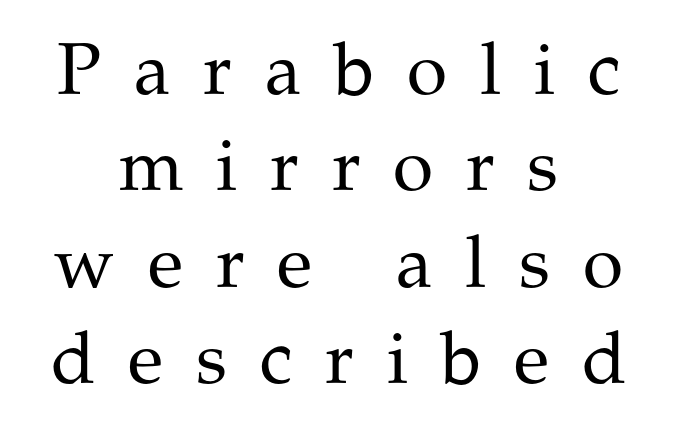
The image shows 73 px regular-weight serif type, upright; set centered, normal line spacing (1.32x), unusually wide letter spacing (+0.45 em), not underlined; medium stroke contrast and a medium x-height.
